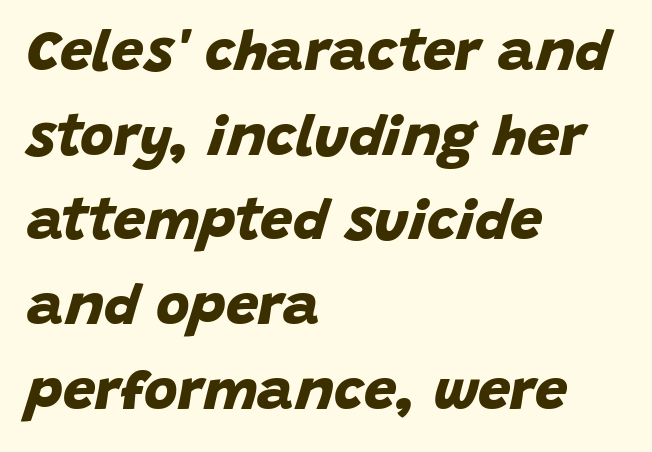
Spacing verdict: proportional, widths tailored to each character. Type style note: lacks serifs. No extra tracking has been applied to these lines. Heavy, bold letterforms. The lines sit at an ordinary, default distance from one another.
